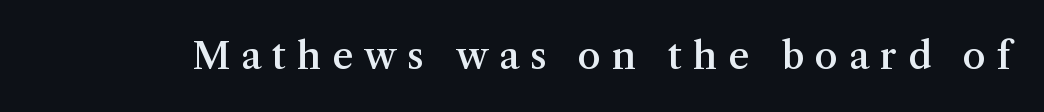
Q: Is the text bold? A: Semi-bold.
Q: Is the text italic (slanted)? A: No, it is upright.
Q: Is the typeface a serif or a sans-serif typeface? A: Serif.
Q: Is the text underlined? A: No.
Q: Is the spacing between letters normal or unusually wide? A: Unusually wide.
Q: Width (condensed, normal, or wide)? A: Normal.
Q: Stroke contrast? A: Medium.
Q: x-height? A: Medium.
Q: Monospaced? A: No.
